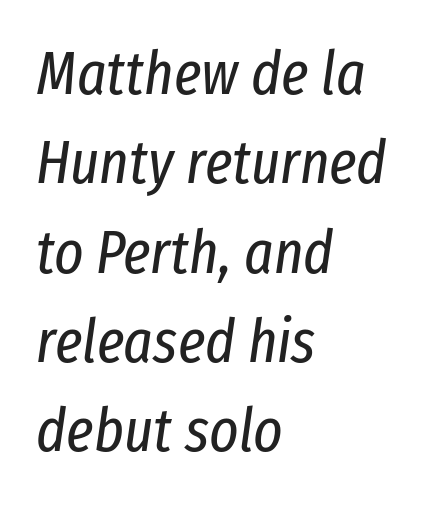
The image shows 62 px regular-weight, condensed type, italic (leaning right); set left-aligned, normal line spacing (1.44x), normal letter spacing, not underlined; low stroke contrast and a medium x-height.
